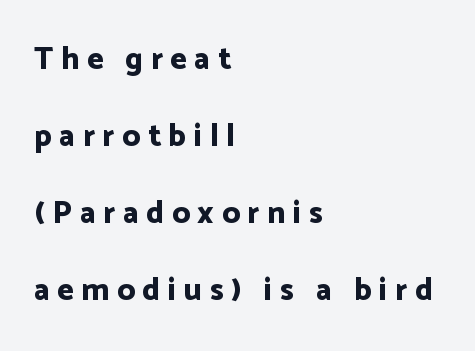
Q: Is the text bold? A: Yes.
Q: Is the text italic (slanted)? A: No, it is upright.
Q: Is the typeface a serif or a sans-serif typeface? A: Sans-serif.
Q: Is the text underlined? A: No.
Q: How is the paragraph aligned? A: Left-aligned.
Q: Is the spacing between letters normal or unusually wide? A: Unusually wide.
Q: Is the spacing between lines tight, normal or loose? A: Loose.
Q: Width (condensed, normal, or wide)? A: Normal.
Q: Stroke contrast? A: Low.
Q: x-height? A: Medium.
Q: Monospaced? A: No.
